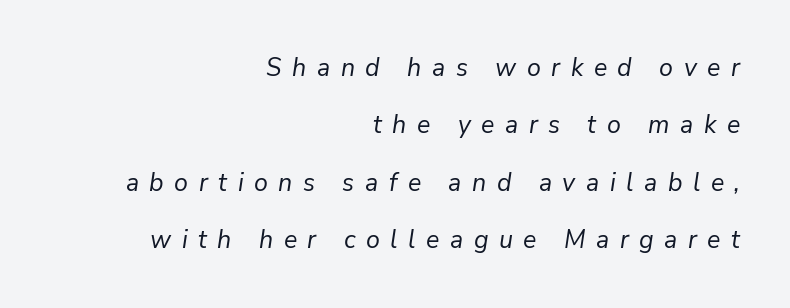
{"italic": "yes", "lean": "right", "slant_degrees": 9, "bold": "no", "underline": "no", "align": "right", "line_spacing": "loose", "line_spacing_ratio": 2.3, "letter_spacing": "wide", "letter_spacing_em": 0.42, "glyph_px": 25}
